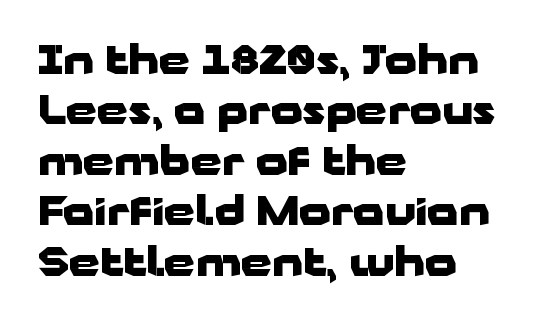
{"serif": "no", "italic": "no", "bold": "yes", "weight": "heavy", "width": "wide", "stroke_contrast": "low", "x_height": "medium", "monospaced": "no", "underline": "no", "align": "left", "line_spacing": "normal", "line_spacing_ratio": 1.26, "letter_spacing": "normal", "letter_spacing_em": 0.0, "glyph_px": 40}
